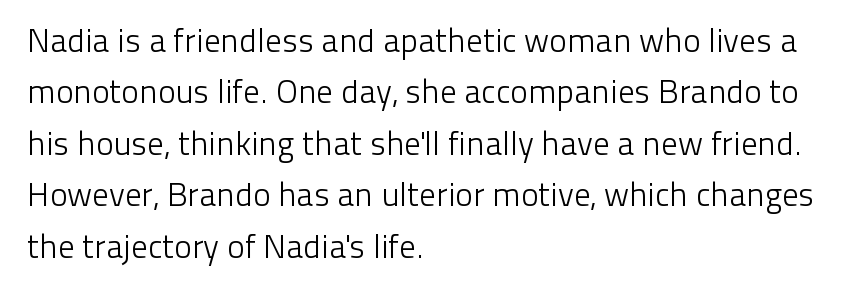
{"serif": "no", "italic": "no", "bold": "no", "weight": "light", "width": "normal", "stroke_contrast": "low", "x_height": "medium", "monospaced": "no", "underline": "no", "align": "left", "line_spacing": "normal", "line_spacing_ratio": 1.56, "letter_spacing": "normal", "letter_spacing_em": 0.0, "glyph_px": 33}
